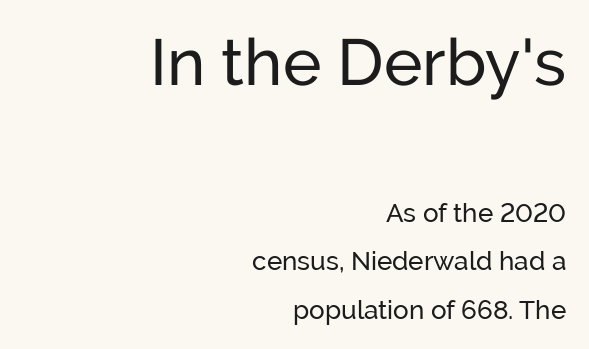
Q: Is the text bold? A: No.
Q: Is the text italic (slanted)? A: No, it is upright.
Q: Is the typeface a serif or a sans-serif typeface? A: Sans-serif.
Q: Is the text underlined? A: No.
Q: How is the paragraph aligned? A: Right-aligned.
Q: Is the spacing between letters normal or unusually wide? A: Normal.
Q: Which block of text is set in a larger size, the first (top) or the second (bottom)? A: The first (top) one.
Q: Width (condensed, normal, or wide)? A: Normal.
Q: Stroke contrast? A: Low.
Q: x-height? A: Medium.
Q: Monospaced? A: No.
